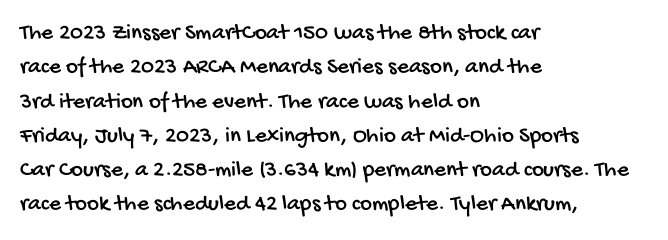
The face used here is rendered with its standard letterfit. Is there much room between lines? A standard amount, neither cramped nor airy. The glyphs are unaccompanied by any horizontal stroke below them. Typeset ragged right — the left edge is the straight one.
